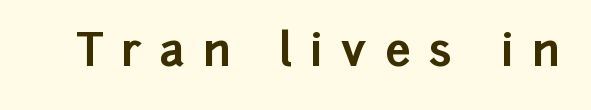
{"serif": "no", "italic": "no", "bold": "yes", "weight": "bold", "width": "normal", "stroke_contrast": "low", "x_height": "medium", "monospaced": "no", "underline": "no", "letter_spacing": "wide", "letter_spacing_em": 0.41, "glyph_px": 45}
